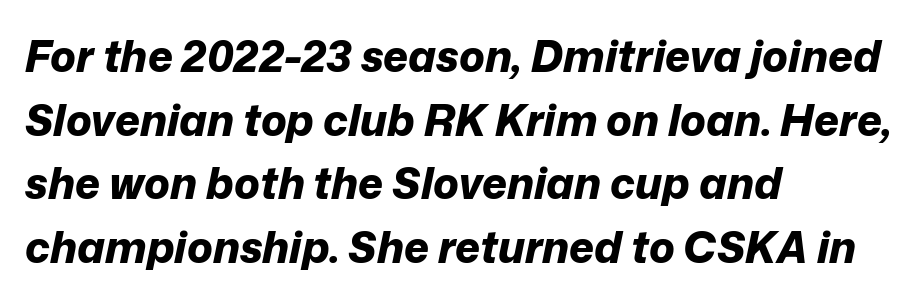
The image shows 43 px bold type, italic (leaning right); set left-aligned, normal line spacing (1.48x), normal letter spacing, not underlined; low stroke contrast and a medium x-height.
